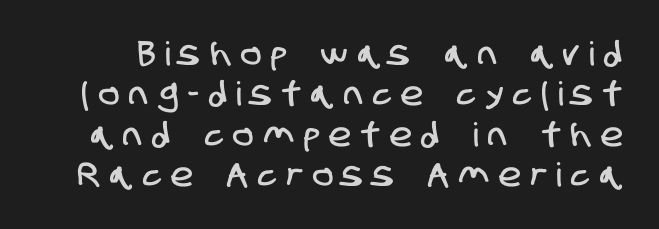
The image shows 33 px condensed sans-serif type; set line spacing 1.22x, unusually wide letter spacing (+0.32 em), not underlined; low stroke contrast and a large x-height.
